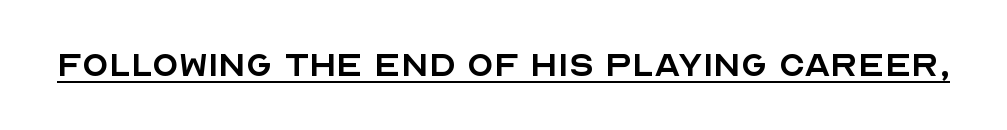
You could call the tracking neutral — neither tight nor loose. These lines are rendered in a variable-pitch font. The glyphs are accompanied by a horizontal stroke just below them. These lines are composed in type without serifs. The weight would be labelled regular, book, light, or lighter still. Every stem runs plumb, perpendicular to the baseline.
